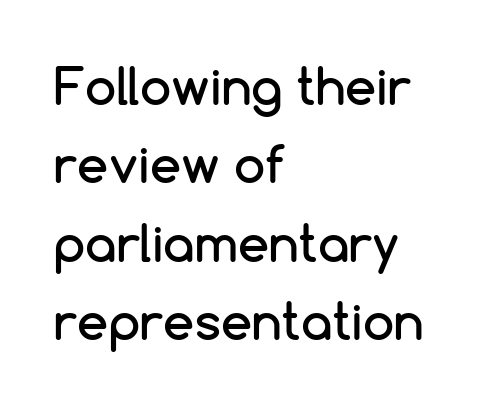
The image shows 50 px sans-serif type, upright; set left-aligned, normal line spacing (1.57x), normal letter spacing, not underlined; low stroke contrast and a medium x-height.
